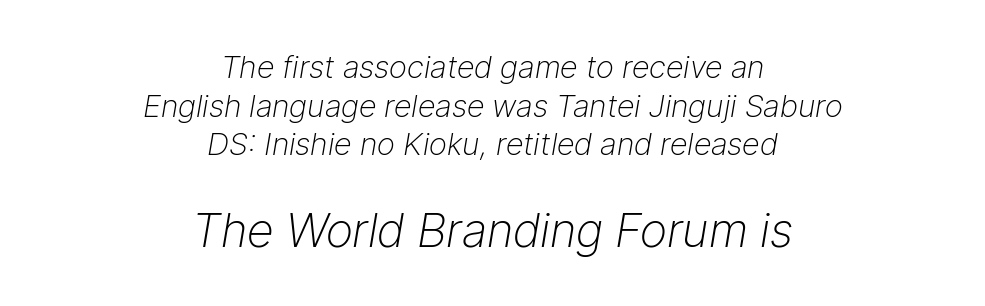
The image shows 47 px light type, italic (leaning right); set centered, normal line spacing (1.25x), normal letter spacing, not underlined; the second (bottom) block is 1.52x larger; low stroke contrast and a medium x-height.
